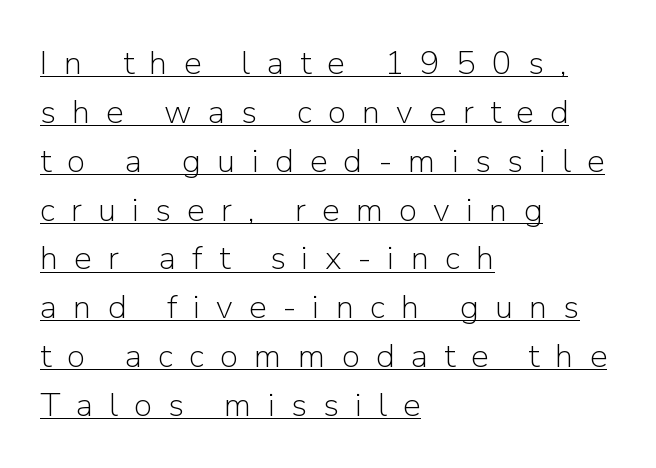
The image shows 33 px light sans-serif type, upright; set left-aligned, normal line spacing (1.48x), unusually wide letter spacing (+0.49 em), underlined; low stroke contrast and a medium x-height.
